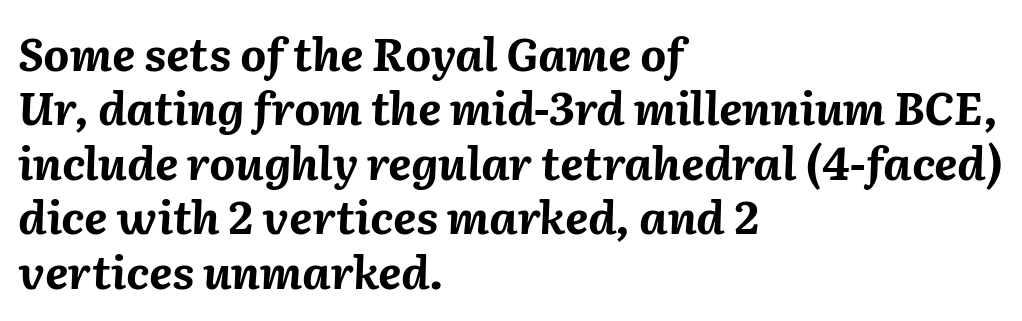
The image shows 45 px bold type, italic (leaning right); set left-aligned, line spacing 1.21x, normal letter spacing, not underlined; medium stroke contrast and a medium x-height.
